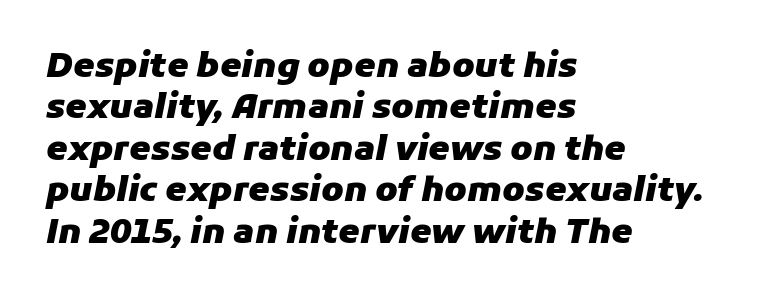
Q: Is the text bold? A: Yes.
Q: Is the text italic (slanted)? A: Yes, it leans right by about 11 degrees.
Q: Is the text underlined? A: No.
Q: How is the paragraph aligned? A: Left-aligned.
Q: Is the spacing between letters normal or unusually wide? A: Normal.
Q: Width (condensed, normal, or wide)? A: Normal.
Q: Stroke contrast? A: Low.
Q: x-height? A: Medium.
Q: Monospaced? A: No.
